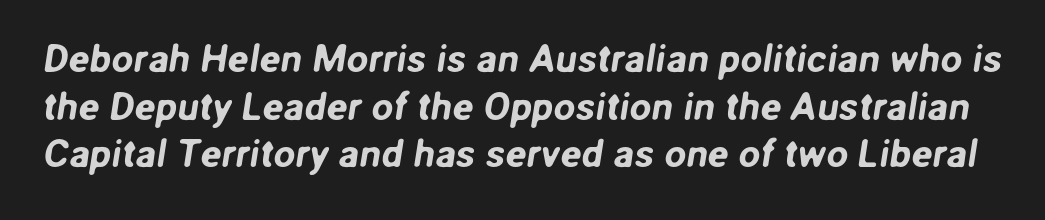
The image shows 39 px sans-serif type; set line spacing 1.22x, normal letter spacing, not underlined; low stroke contrast and a medium x-height.
